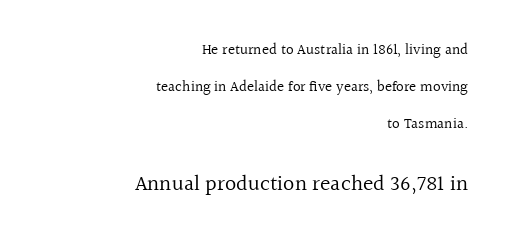
{"italic": "no", "bold": "no", "underline": "no", "align": "right", "line_spacing": "loose", "line_spacing_ratio": 2.48, "letter_spacing": "normal", "letter_spacing_em": 0.0, "larger_block": "second", "size_ratio": 1.47, "glyph_px": 22}
